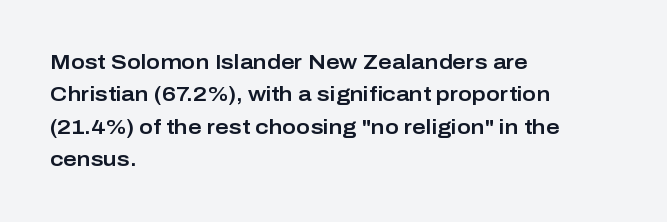
Q: Is the text italic (slanted)? A: No, it is upright.
Q: Is the text underlined? A: No.
Q: How is the paragraph aligned? A: Left-aligned.
Q: Is the spacing between letters normal or unusually wide? A: Normal.
Q: Is the spacing between lines tight, normal or loose? A: Normal.
